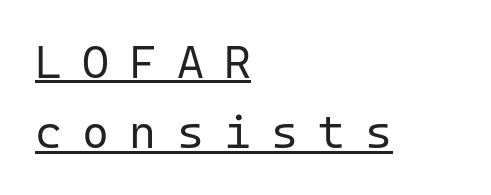
{"serif": "no", "italic": "no", "bold": "no", "weight": "regular", "width": "normal", "stroke_contrast": "low", "x_height": "medium", "monospaced": "yes", "underline": "yes", "align": "left", "line_spacing": "normal", "line_spacing_ratio": 1.53, "letter_spacing": "wide", "letter_spacing_em": 0.44, "glyph_px": 46}
